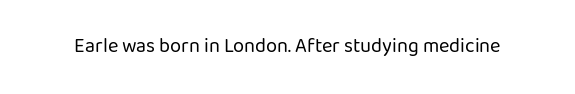
The image shows 20 px text type, upright; set normal letter spacing, not underlined.
